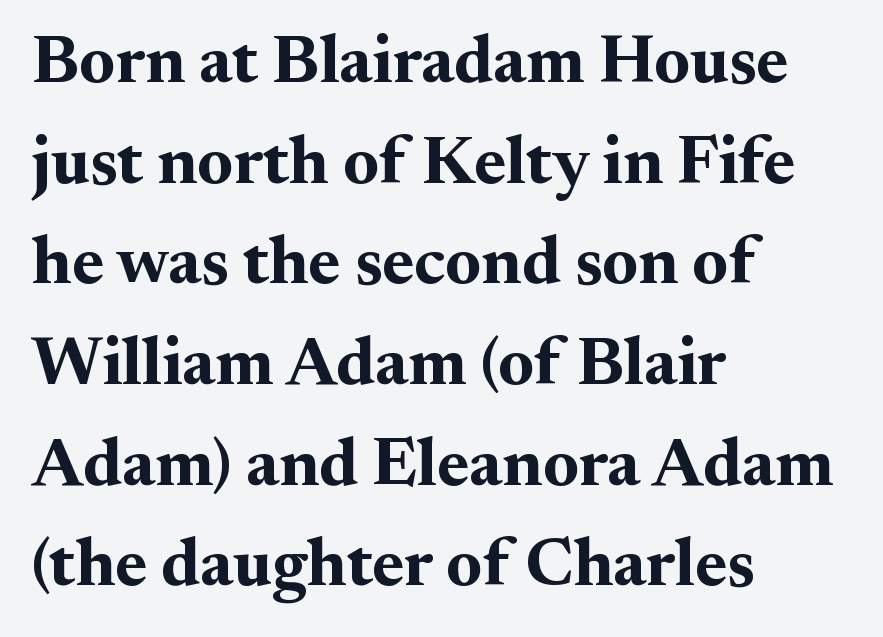
{"serif": "yes", "italic": "no", "bold": "yes", "weight": "bold", "width": "normal", "stroke_contrast": "medium", "x_height": "small", "monospaced": "no", "underline": "no", "align": "left", "line_spacing": "normal", "line_spacing_ratio": 1.48, "letter_spacing": "normal", "letter_spacing_em": 0.0, "glyph_px": 68}
